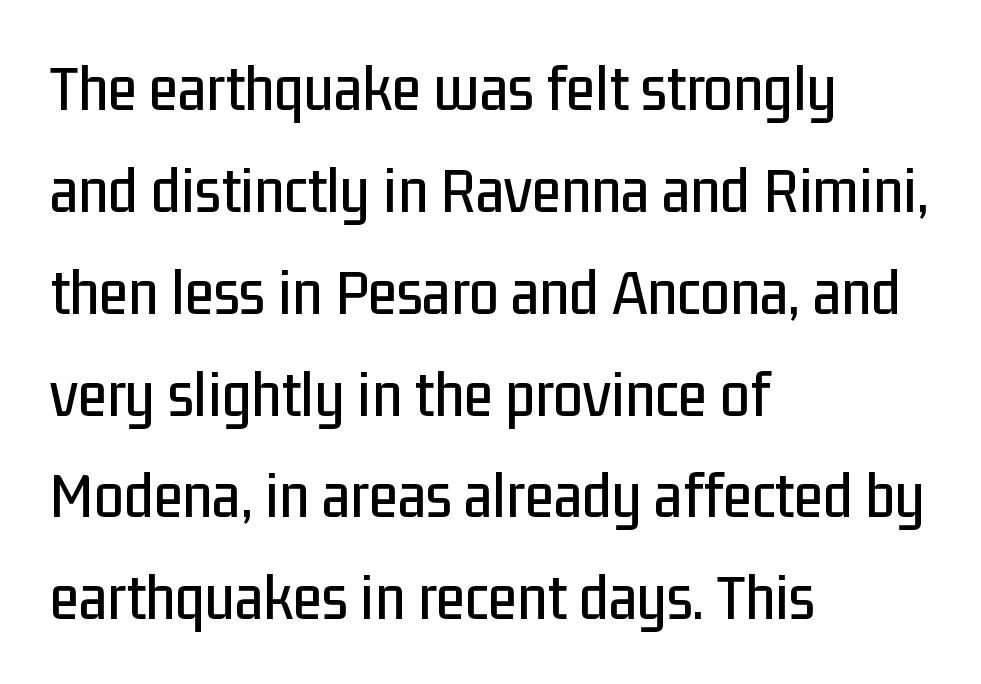
{"serif": "no", "italic": "no", "width": "condensed", "stroke_contrast": "low", "x_height": "medium", "monospaced": "no", "underline": "no", "align": "left", "line_spacing": "normal", "line_spacing_ratio": 1.52, "letter_spacing": "normal", "letter_spacing_em": 0.0, "glyph_px": 67}
